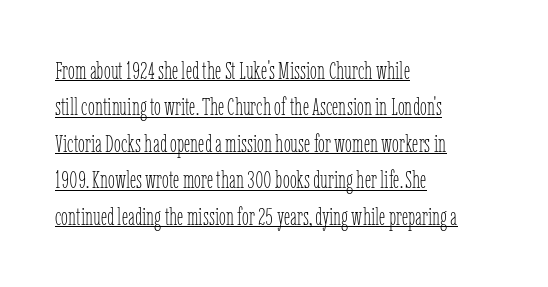
{"italic": "no", "bold": "no", "underline": "yes", "align": "left", "line_spacing": "normal", "line_spacing_ratio": 1.46, "letter_spacing": "normal", "letter_spacing_em": 0.0, "glyph_px": 25}
